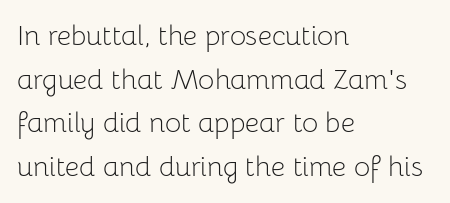
{"serif": "no", "italic": "no", "bold": "no", "weight": "light", "width": "normal", "stroke_contrast": "low", "x_height": "medium", "monospaced": "no", "underline": "no", "align": "left", "line_spacing": "normal", "line_spacing_ratio": 1.56, "letter_spacing": "normal", "letter_spacing_em": 0.0, "glyph_px": 28}
